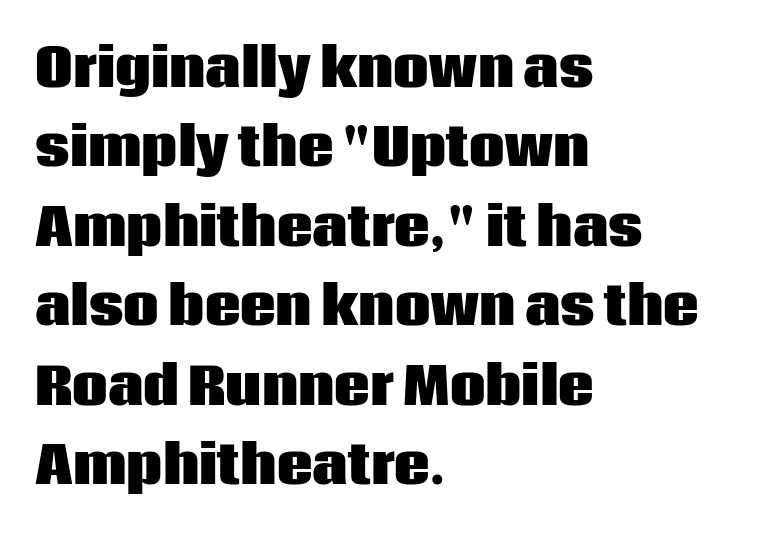
{"serif": "no", "italic": "no", "bold": "yes", "weight": "heavy", "width": "normal", "stroke_contrast": "low", "x_height": "large", "monospaced": "no", "underline": "no", "align": "left", "line_spacing": "normal", "line_spacing_ratio": 1.59, "letter_spacing": "normal", "letter_spacing_em": 0.0, "glyph_px": 50}
